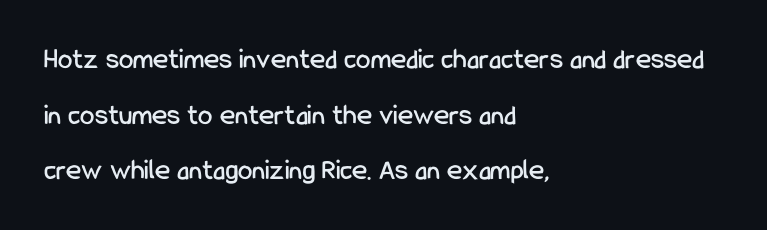
{"serif": "no", "italic": "no", "width": "condensed", "stroke_contrast": "low", "x_height": "medium", "monospaced": "no", "underline": "no", "align": "left", "line_spacing": "loose", "line_spacing_ratio": 1.92, "letter_spacing": "normal", "letter_spacing_em": 0.0, "glyph_px": 29}
